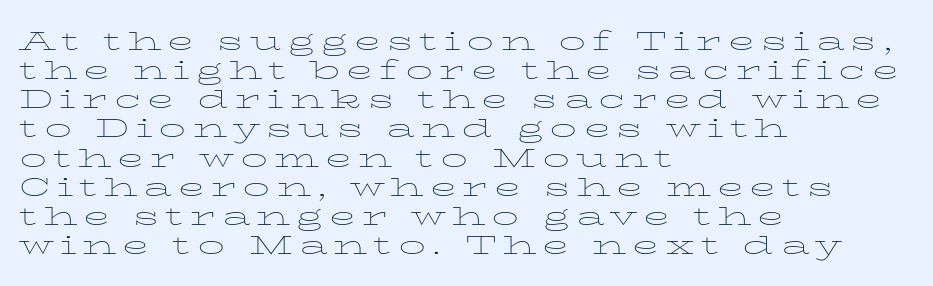
Q: Is the text bold? A: No.
Q: Is the text italic (slanted)? A: No, it is upright.
Q: Is the text underlined? A: No.
Q: How is the paragraph aligned? A: Left-aligned.
Q: Is the spacing between letters normal or unusually wide? A: Unusually wide.
Q: Is the spacing between lines tight, normal or loose? A: Tight.
